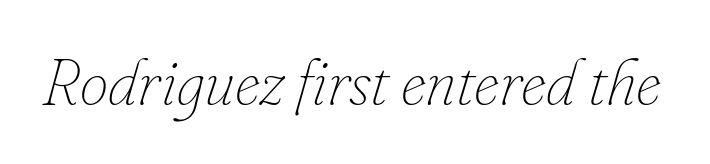
The image shows 64 px thin type, italic (leaning right); set normal letter spacing, not underlined; low stroke contrast and a small x-height.
